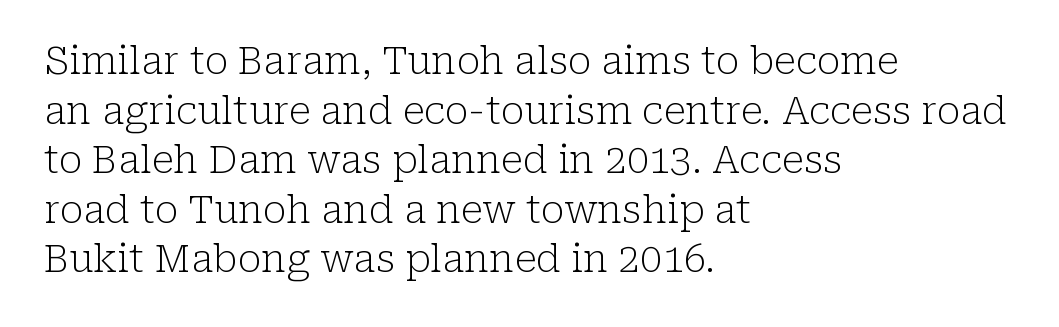
The image shows 39 px light serif type, upright; set left-aligned, normal line spacing (1.27x), normal letter spacing, not underlined; low stroke contrast and a medium x-height.
